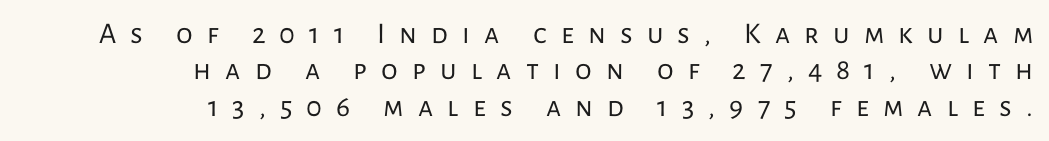
Q: Is the text bold? A: No.
Q: Is the text italic (slanted)? A: No, it is upright.
Q: Is the typeface a serif or a sans-serif typeface? A: Sans-serif.
Q: Is the text underlined? A: No.
Q: How is the paragraph aligned? A: Right-aligned.
Q: Is the spacing between letters normal or unusually wide? A: Unusually wide.
Q: Width (condensed, normal, or wide)? A: Normal.
Q: Stroke contrast? A: Low.
Q: x-height? A: Medium.
Q: Monospaced? A: No.
